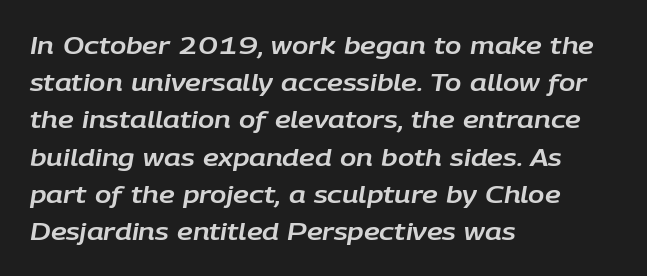
The image shows 24 px text type, italic (leaning right); set left-aligned, normal line spacing (1.55x), normal letter spacing, not underlined.
